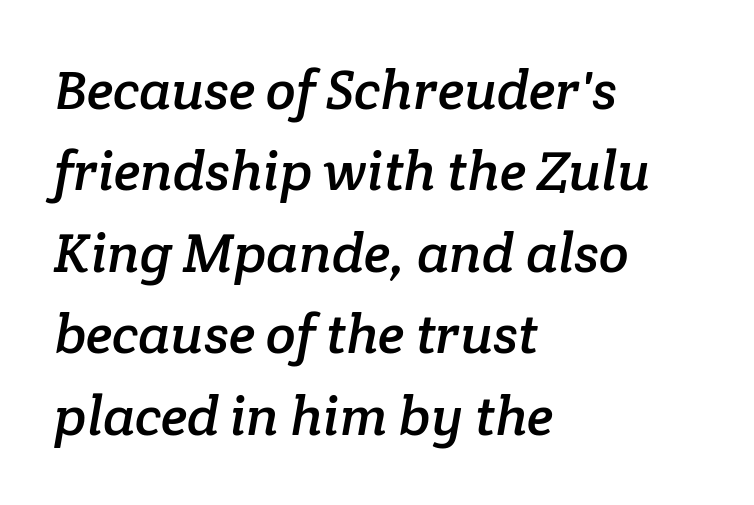
Q: Is the typeface a serif or a sans-serif typeface? A: Serif.
Q: Is the text underlined? A: No.
Q: How is the paragraph aligned? A: Left-aligned.
Q: Is the spacing between letters normal or unusually wide? A: Normal.
Q: Is the spacing between lines tight, normal or loose? A: Normal.
Q: Width (condensed, normal, or wide)? A: Normal.
Q: Stroke contrast? A: Low.
Q: x-height? A: Medium.
Q: Monospaced? A: No.
